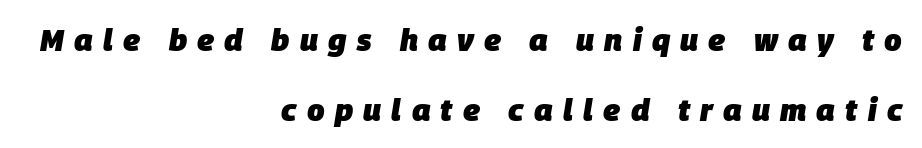
Q: Is the text bold? A: Yes.
Q: Is the text italic (slanted)? A: Yes, it leans right by about 9 degrees.
Q: Is the text underlined? A: No.
Q: How is the paragraph aligned? A: Right-aligned.
Q: Is the spacing between letters normal or unusually wide? A: Unusually wide.
Q: Is the spacing between lines tight, normal or loose? A: Loose.
Q: Width (condensed, normal, or wide)? A: Normal.
Q: Stroke contrast? A: Low.
Q: x-height? A: Large.
Q: Monospaced? A: No.
